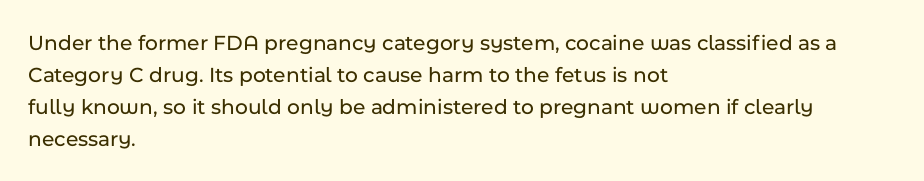
{"italic": "no", "underline": "no", "align": "left", "line_spacing": "normal", "line_spacing_ratio": 1.46, "letter_spacing": "normal", "letter_spacing_em": 0.0, "glyph_px": 22}
